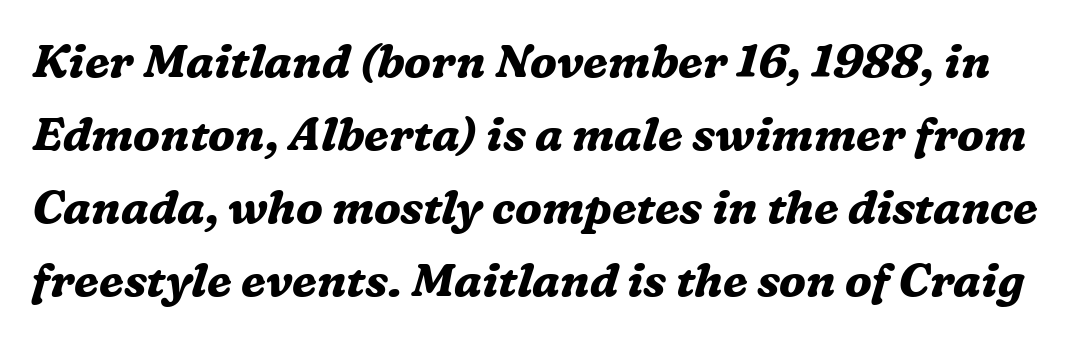
Q: Is the text bold? A: Yes.
Q: Is the text italic (slanted)? A: Yes, it leans right by about 16 degrees.
Q: Is the typeface a serif or a sans-serif typeface? A: Serif.
Q: Is the text underlined? A: No.
Q: Is the spacing between letters normal or unusually wide? A: Normal.
Q: Is the spacing between lines tight, normal or loose? A: Normal.
Q: Width (condensed, normal, or wide)? A: Normal.
Q: Stroke contrast? A: Medium.
Q: x-height? A: Medium.
Q: Monospaced? A: No.
